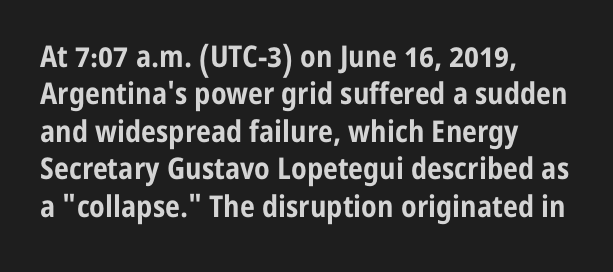
The horizontal fit of the characters is conventional and even. Note: no serifs on the glyphs. The axis of the letterforms is exactly vertical. Letters rest on an invisible, unmarked baseline. These lines are set flush left with a ragged right edge. A typesetter would call this proportional, since set widths differ per character.
